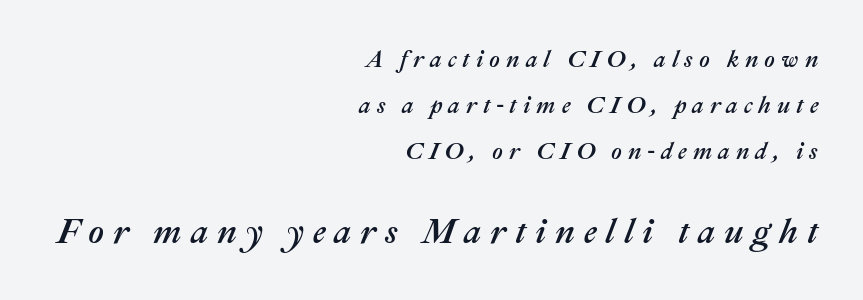
{"italic": "yes", "lean": "right", "slant_degrees": 22, "width": "normal", "stroke_contrast": "medium", "x_height": "medium", "monospaced": "no", "underline": "no", "align": "right", "line_spacing": "loose", "line_spacing_ratio": 2.0, "letter_spacing": "wide", "letter_spacing_em": 0.26, "larger_block": "second", "size_ratio": 1.48, "glyph_px": 34}
